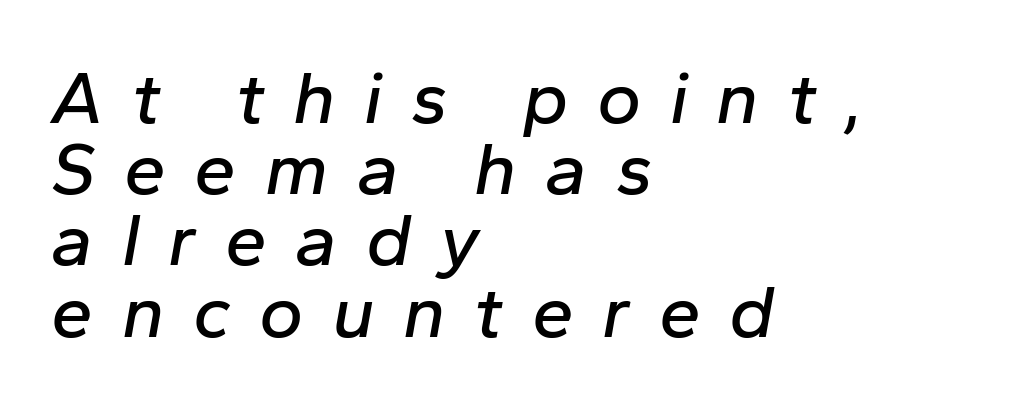
The image shows 75 px text type, italic (leaning right); set left-aligned, tight line spacing (0.95x), unusually wide letter spacing (+0.38 em), not underlined; low stroke contrast and a medium x-height.
